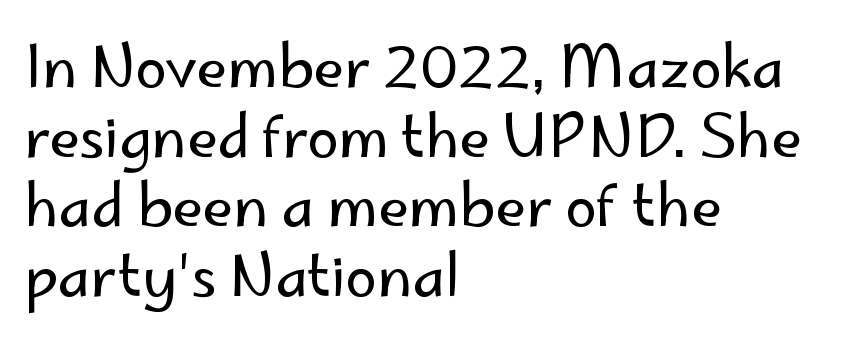
{"serif": "no", "italic": "no", "bold": "no", "weight": "regular", "width": "normal", "stroke_contrast": "low", "x_height": "small", "monospaced": "no", "underline": "no", "align": "left", "line_spacing_ratio": 1.22, "letter_spacing": "normal", "letter_spacing_em": 0.0, "glyph_px": 57}
